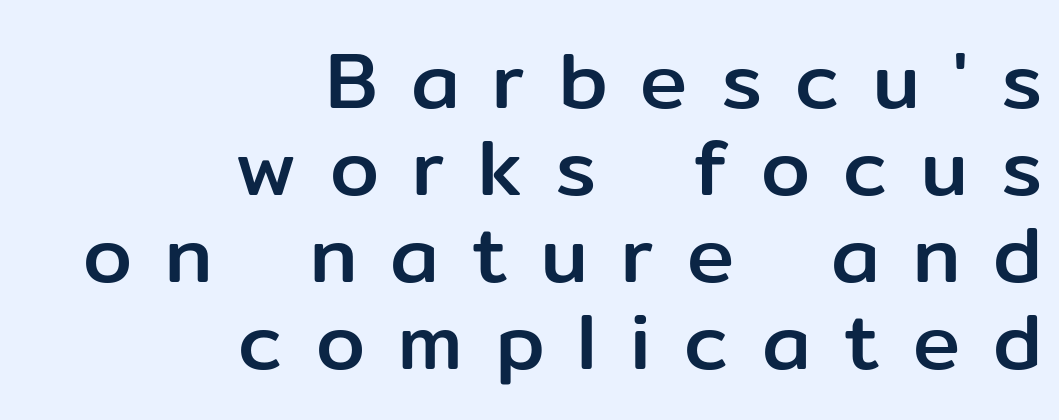
{"serif": "no", "italic": "no", "width": "normal", "stroke_contrast": "low", "x_height": "medium", "monospaced": "no", "underline": "no", "align": "right", "line_spacing": "tight", "line_spacing_ratio": 1.1, "letter_spacing": "wide", "letter_spacing_em": 0.42, "glyph_px": 79}
